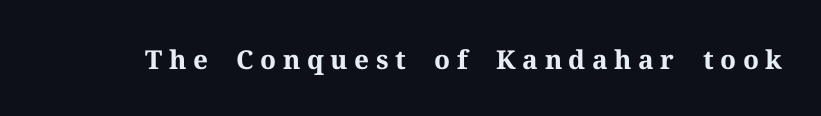
There is plenty of visible air inserted between adjacent glyphs. No word sits above an underline. The type sits square on the baseline with zero lean. The characters look thick and weighty, a clear bold.
